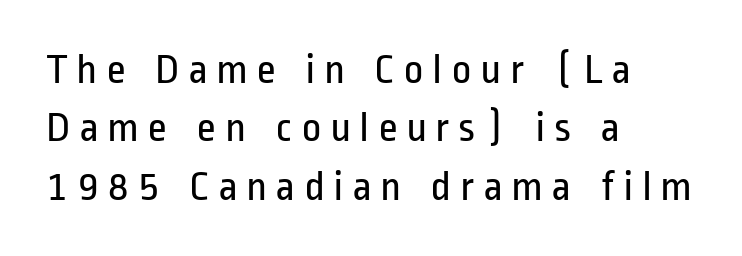
{"serif": "no", "italic": "no", "bold": "no", "weight": "regular", "width": "condensed", "stroke_contrast": "low", "x_height": "medium", "monospaced": "no", "underline": "no", "align": "left", "line_spacing": "normal", "line_spacing_ratio": 1.36, "glyph_px": 43}
